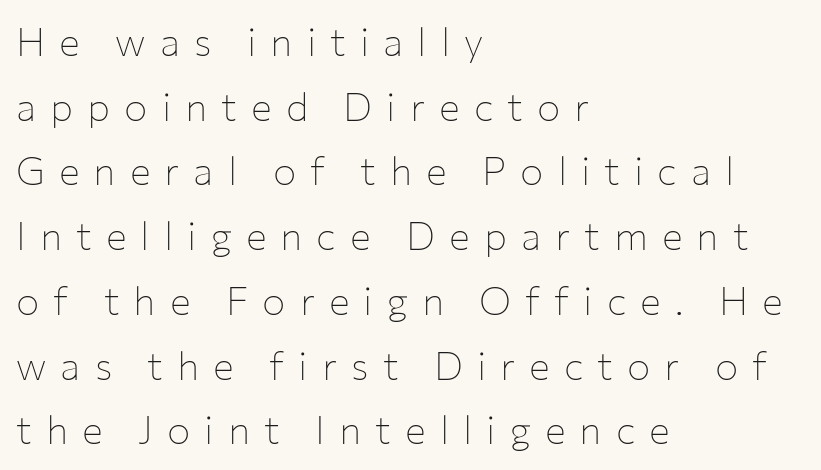
Observe the wide spacing: letters keep a clear distance from each other. Reading down the block, your eye returns to a fixed left position each line. Honestly, the row spacing looks completely unremarkable. If you drew a line through each stem, it would be perfectly vertical. Stems and bowls with no extra thickness — not bold.
